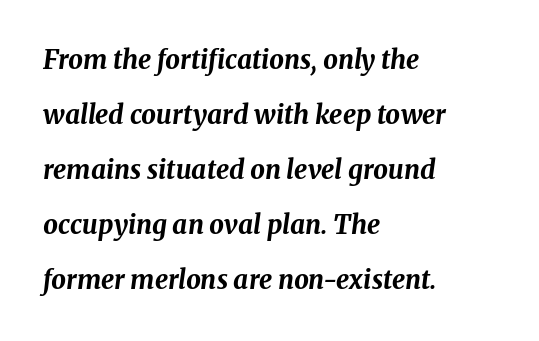
The image shows 26 px bold type, italic (leaning right); set left-aligned, loose line spacing (2.12x), normal letter spacing, not underlined.
